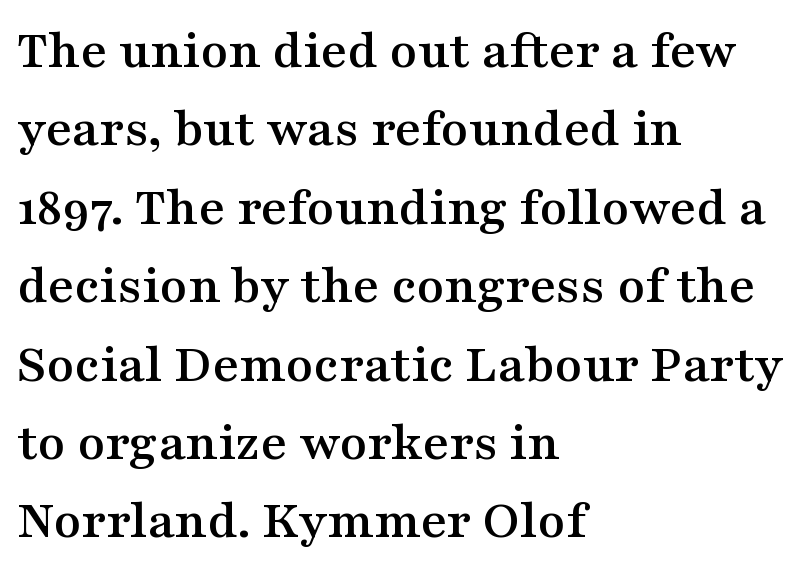
Unlike a clean sans, this face finishes its strokes with serifs. A typesetter would call this proportional, since set widths differ per character. The rendering uses a moderate line-height, typical for paragraphs. Tracking here is standard; glyphs follow each other at the usual distance. Layout note: lines flush left. A typesetter would mark this as roman, not italic.
